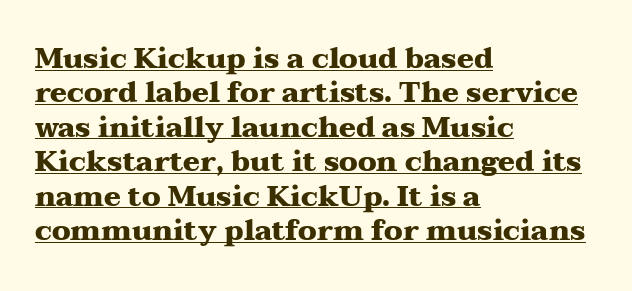
Q: Is the text bold? A: Yes.
Q: Is the text italic (slanted)? A: No, it is upright.
Q: Is the typeface a serif or a sans-serif typeface? A: Serif.
Q: Is the text underlined? A: Yes.
Q: How is the paragraph aligned? A: Left-aligned.
Q: Is the spacing between letters normal or unusually wide? A: Normal.
Q: Width (condensed, normal, or wide)? A: Wide.
Q: Stroke contrast? A: Medium.
Q: x-height? A: Medium.
Q: Monospaced? A: No.
